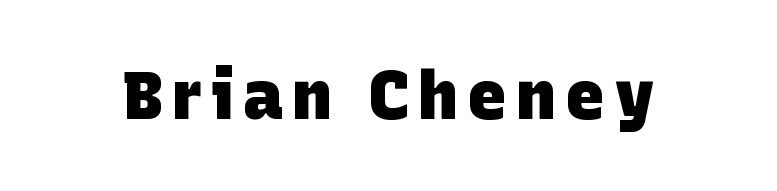
The image shows 67 px heavy sans-serif type; set not underlined; low stroke contrast and a large x-height.
